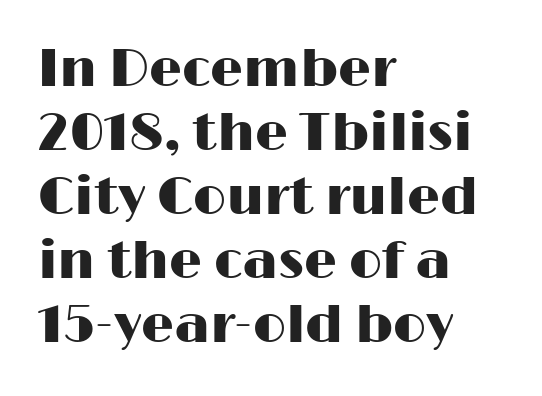
{"serif": "no", "italic": "no", "width": "wide", "stroke_contrast": "high", "x_height": "medium", "monospaced": "no", "underline": "no", "align": "left", "line_spacing_ratio": 1.23, "letter_spacing": "normal", "letter_spacing_em": 0.0, "glyph_px": 52}
